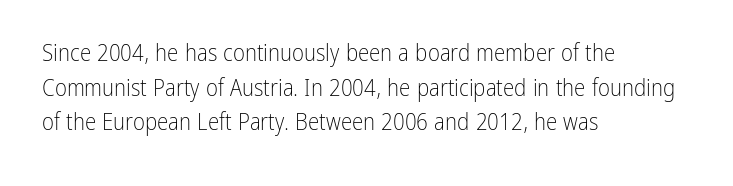
{"italic": "no", "bold": "no", "underline": "no", "align": "left", "line_spacing": "normal", "line_spacing_ratio": 1.51, "letter_spacing": "normal", "letter_spacing_em": 0.0, "glyph_px": 23}
